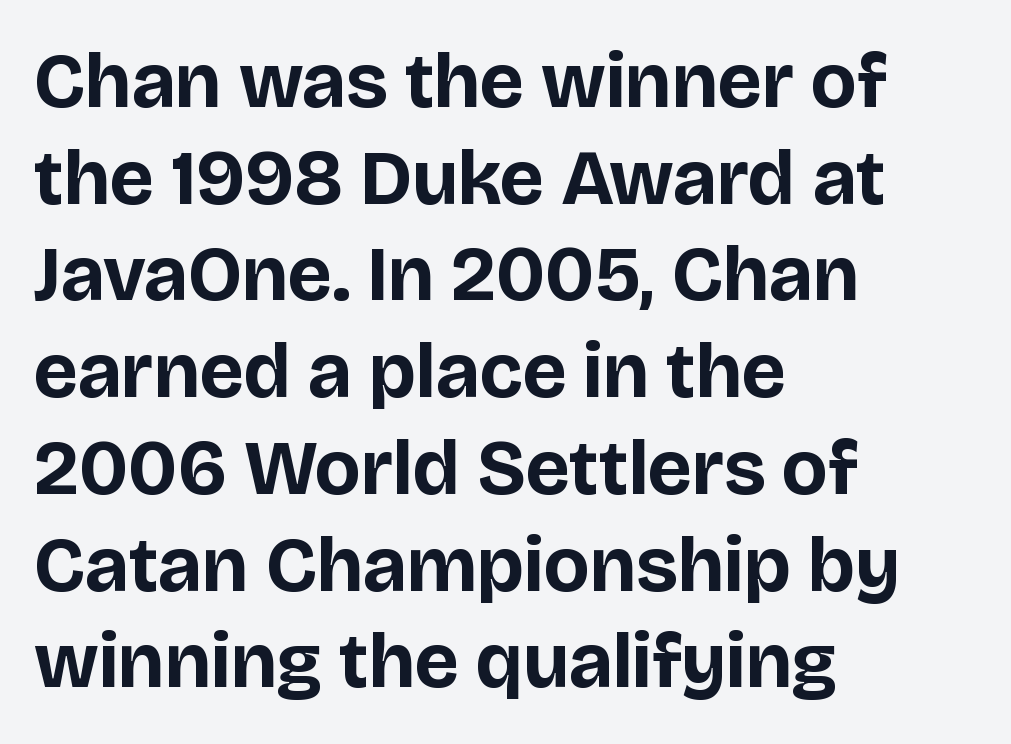
Q: Is the text bold? A: Yes.
Q: Is the text italic (slanted)? A: No, it is upright.
Q: Is the typeface a serif or a sans-serif typeface? A: Sans-serif.
Q: Is the text underlined? A: No.
Q: How is the paragraph aligned? A: Left-aligned.
Q: Is the spacing between letters normal or unusually wide? A: Normal.
Q: Width (condensed, normal, or wide)? A: Normal.
Q: Stroke contrast? A: Low.
Q: x-height? A: Large.
Q: Monospaced? A: No.
